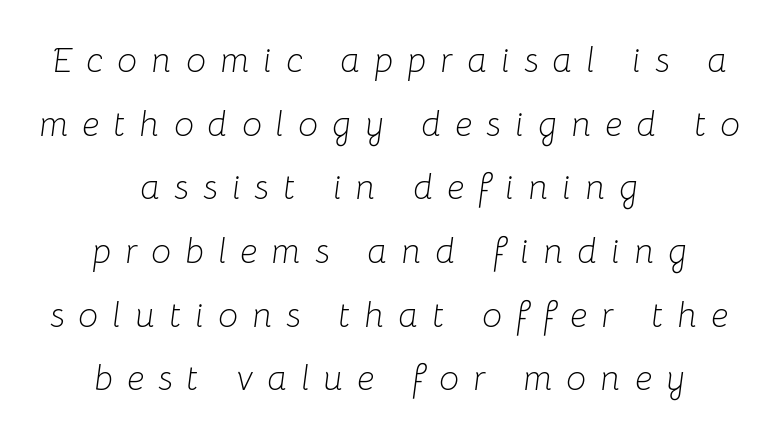
Q: Is the text bold? A: No.
Q: Is the text italic (slanted)? A: Yes, it leans right by about 8 degrees.
Q: Is the text underlined? A: No.
Q: How is the paragraph aligned? A: Centered.
Q: Is the spacing between letters normal or unusually wide? A: Unusually wide.
Q: Width (condensed, normal, or wide)? A: Normal.
Q: Stroke contrast? A: Low.
Q: x-height? A: Medium.
Q: Monospaced? A: No.
